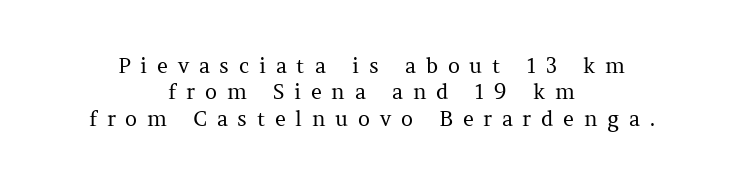
Q: Is the text bold? A: No.
Q: Is the text italic (slanted)? A: No, it is upright.
Q: Is the text underlined? A: No.
Q: How is the paragraph aligned? A: Centered.
Q: Is the spacing between letters normal or unusually wide? A: Unusually wide.
Q: Is the spacing between lines tight, normal or loose? A: Normal.
